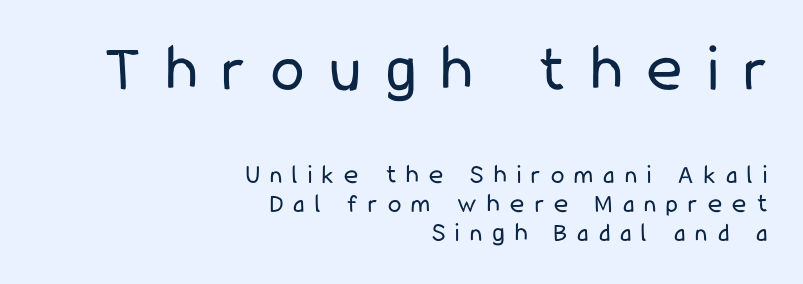
These lines have a slow, spaced-out rhythm from letter to letter. The lines in this sample share a right terminus and differ only in where they begin. The typeface chosen for these lines omits serifs. Looks like regular typesetting: each glyph gets only the width it needs. Is the lower block the larger one? No — the upper block carries the bigger type. Plain, unruled lines of type.
